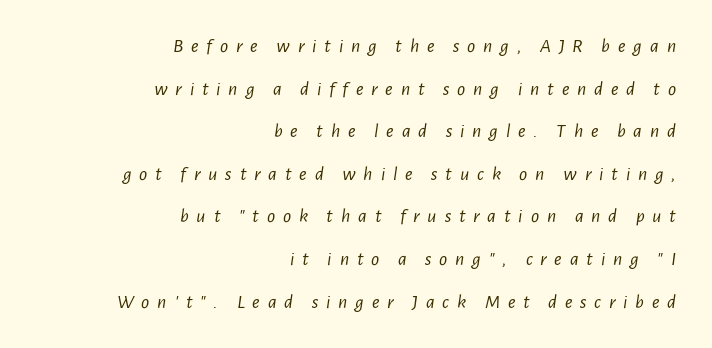
{"italic": "yes", "lean": "right", "slant_degrees": 7, "bold": "no", "underline": "no", "align": "right", "line_spacing": "loose", "line_spacing_ratio": 2.13, "letter_spacing": "wide", "letter_spacing_em": 0.39, "glyph_px": 20}
